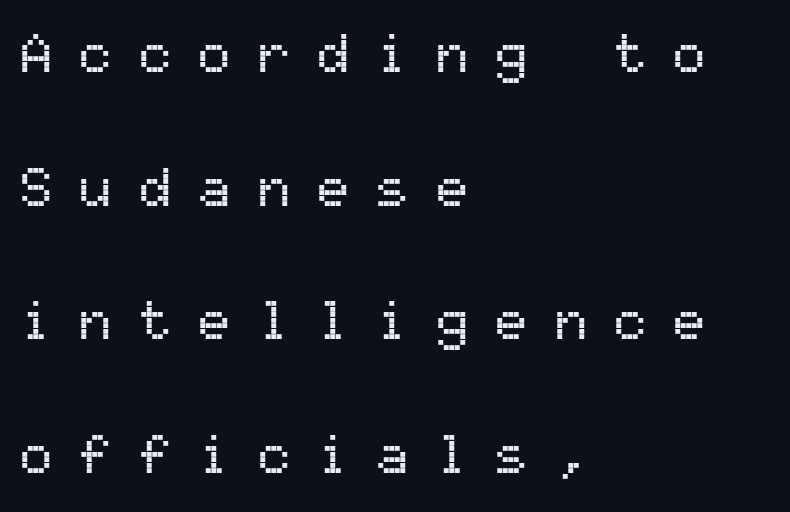
{"serif": "no", "italic": "no", "width": "normal", "stroke_contrast": "medium", "x_height": "medium", "monospaced": "yes", "underline": "no", "align": "left", "line_spacing": "loose", "line_spacing_ratio": 2.43, "letter_spacing": "wide", "letter_spacing_em": 0.48, "glyph_px": 55}
